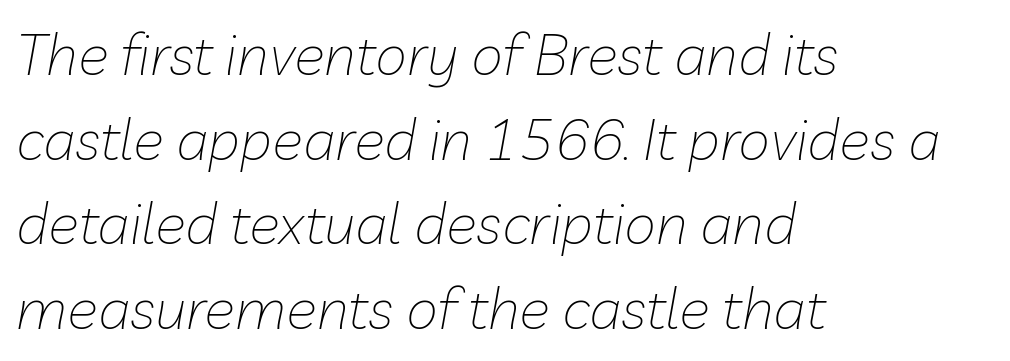
Q: Is the text bold? A: No.
Q: Is the text italic (slanted)? A: Yes, it leans right by about 10 degrees.
Q: Is the text underlined? A: No.
Q: How is the paragraph aligned? A: Left-aligned.
Q: Is the spacing between letters normal or unusually wide? A: Normal.
Q: Is the spacing between lines tight, normal or loose? A: Normal.
Q: Width (condensed, normal, or wide)? A: Normal.
Q: Stroke contrast? A: Low.
Q: x-height? A: Medium.
Q: Monospaced? A: No.
